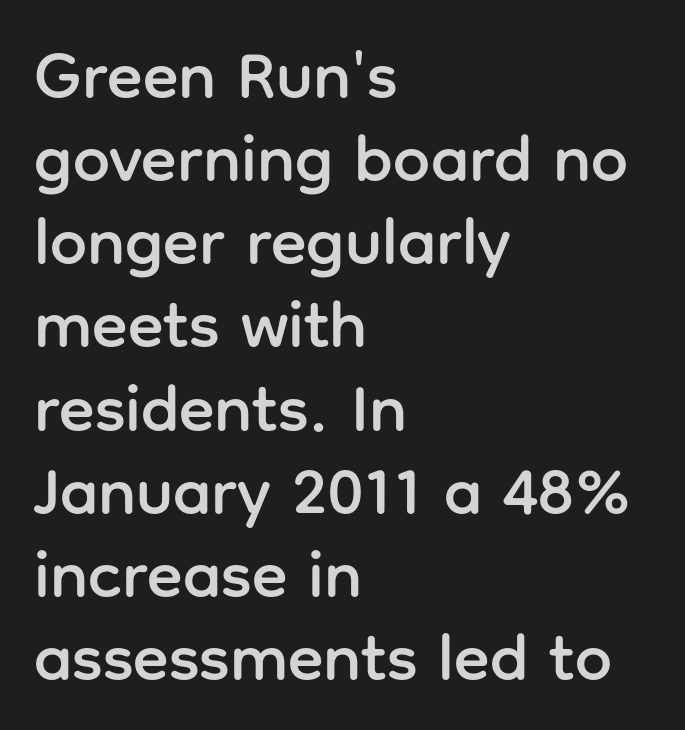
{"serif": "no", "italic": "no", "width": "normal", "stroke_contrast": "low", "x_height": "medium", "monospaced": "no", "underline": "no", "align": "left", "line_spacing": "normal", "line_spacing_ratio": 1.26, "letter_spacing": "normal", "letter_spacing_em": 0.0, "glyph_px": 66}
